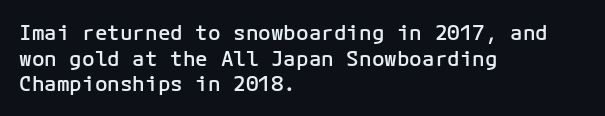
{"italic": "no", "bold": "semi", "underline": "no", "align": "left", "line_spacing_ratio": 1.22, "letter_spacing": "normal", "letter_spacing_em": 0.0, "glyph_px": 21}
